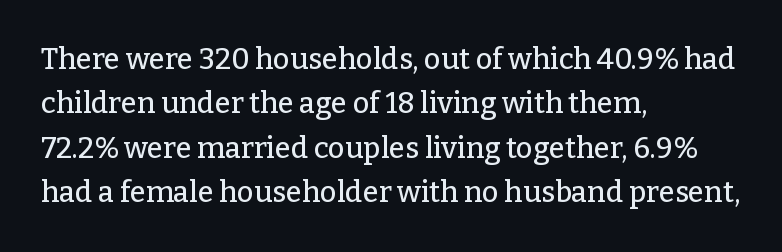
The image shows 29 px serif type, upright; set left-aligned, normal line spacing (1.53x), normal letter spacing, not underlined; low stroke contrast and a medium x-height.
